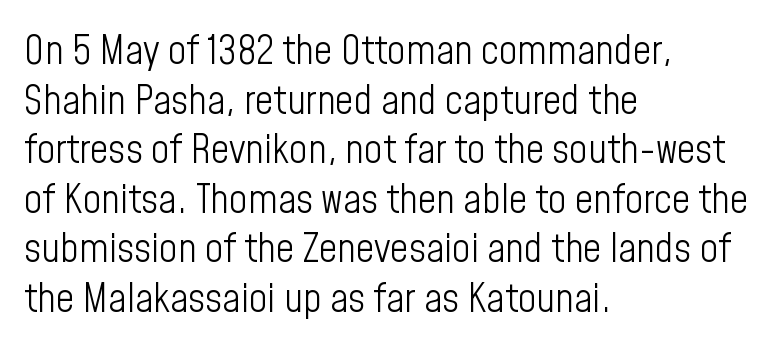
Beneath every word, the page is bare. Ink coverage per letter is moderate at most. Does the copy run flush right? No — it runs flush left. The gaps between neighbouring characters are ordinary and unremarkable. The rendering uses natural spacing where letterforms have individual widths. The type sits square on the baseline with zero lean.
